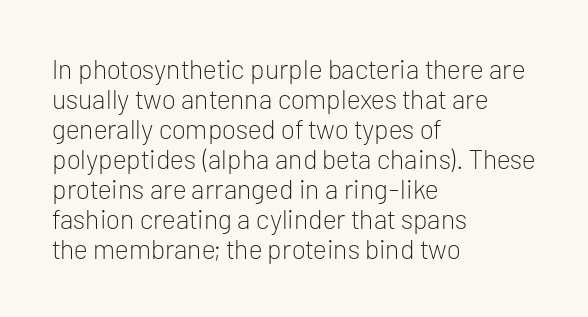
{"italic": "no", "bold": "no", "underline": "no", "align": "left", "line_spacing": "tight", "line_spacing_ratio": 1.11, "letter_spacing": "normal", "letter_spacing_em": 0.0, "glyph_px": 27}
